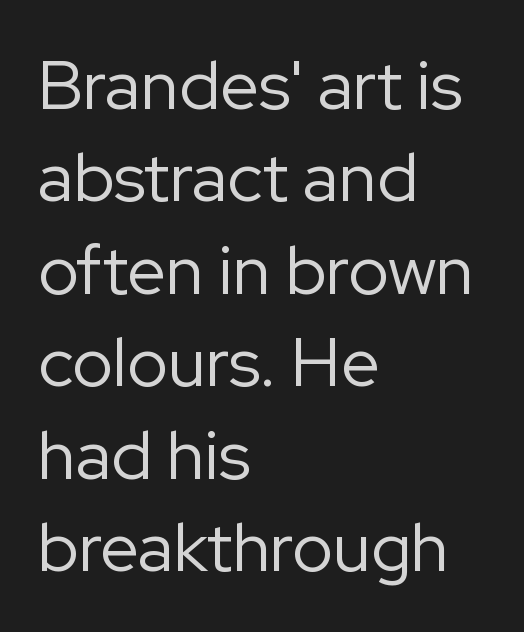
Every stem runs plumb, perpendicular to the baseline. Words float on clear page, feet unadorned. Line starts are locked; line ends wander. The line texture is even and compact thanks to regular tracking. The rendering uses natural spacing where letterforms have individual widths.
